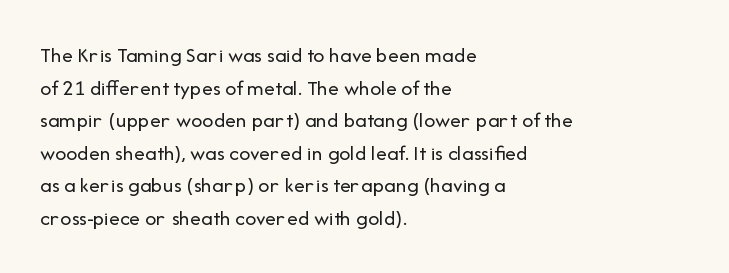
Q: Is the text bold? A: No.
Q: Is the text italic (slanted)? A: No, it is upright.
Q: Is the text underlined? A: No.
Q: How is the paragraph aligned? A: Left-aligned.
Q: Is the spacing between letters normal or unusually wide? A: Normal.
Q: Is the spacing between lines tight, normal or loose? A: Normal.
